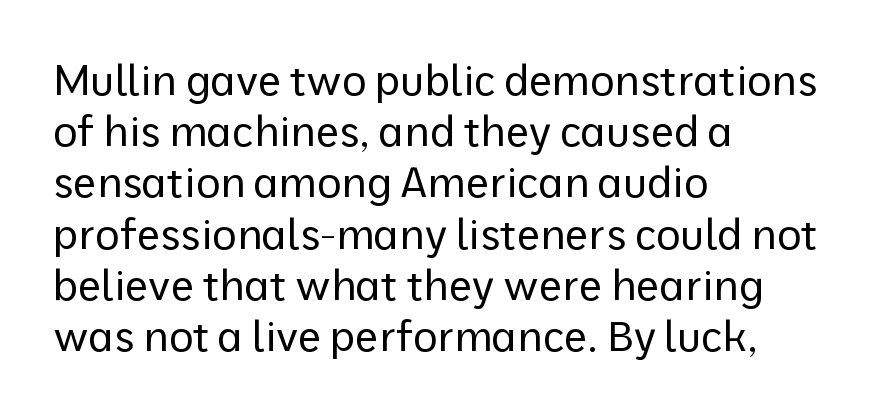
The image shows 42 px regular-weight sans-serif type, upright; set left-aligned, line spacing 1.22x, normal letter spacing, not underlined; low stroke contrast and a medium x-height.
